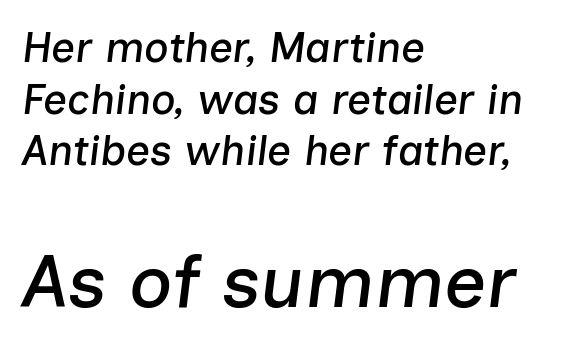
The image shows 74 px text type, italic (leaning right); set left-aligned, line spacing 1.23x, normal letter spacing, not underlined; the second (bottom) block is 1.76x larger; low stroke contrast and a medium x-height.
